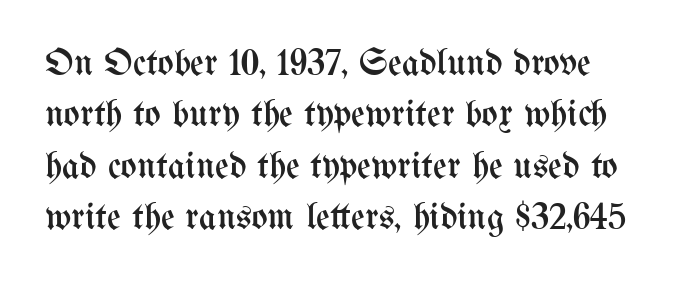
{"italic": "no", "bold": "no", "weight": "regular", "width": "condensed", "stroke_contrast": "medium", "x_height": "medium", "monospaced": "no", "underline": "no", "line_spacing": "normal", "line_spacing_ratio": 1.35, "letter_spacing": "normal", "letter_spacing_em": 0.0, "glyph_px": 38}
